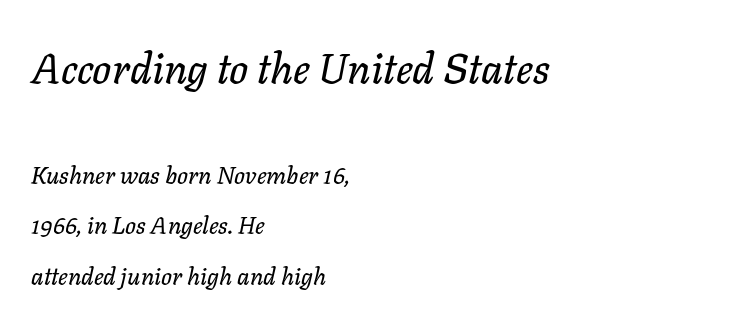
The image shows 42 px text type, italic (leaning right); set left-aligned, loose line spacing (2.1x), normal letter spacing, not underlined; the first (top) block is 1.75x larger; low stroke contrast and a medium x-height.
